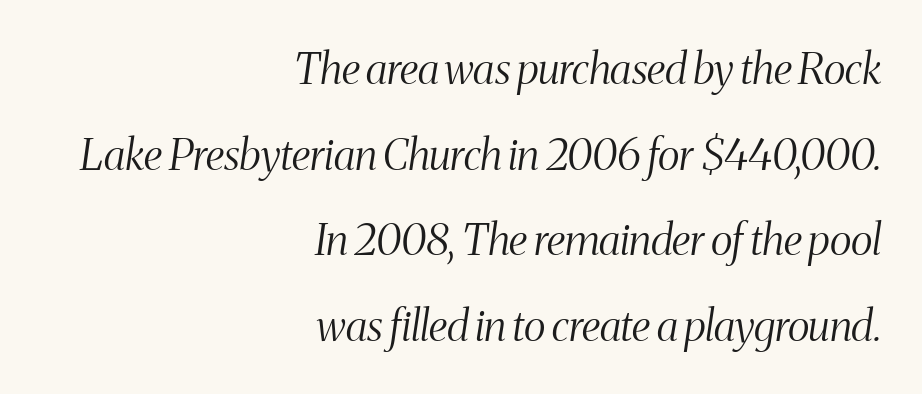
The image shows 43 px light, condensed serif type, italic (leaning right); set right-aligned, loose line spacing (1.99x), normal letter spacing, not underlined; medium stroke contrast and a medium x-height.
